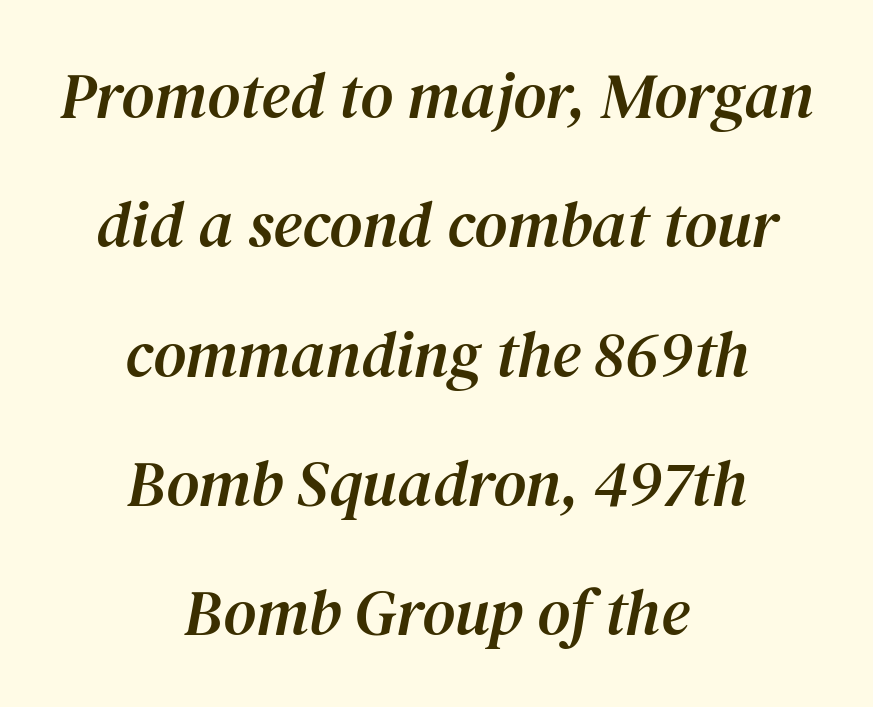
A clean baseline with only descenders dipping below it. Character widths vary here, with narrow letters taking less room than wide ones. The typesetter chose a symmetrical, centered arrangement here. The letters are slanted; this is an italic face. This rendering employs a face with finishing strokes, i.e., a serif.
